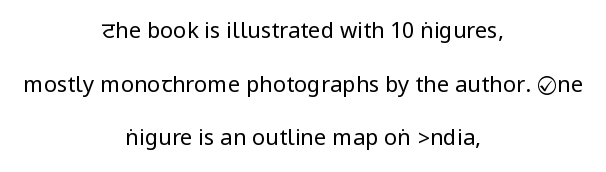
{"italic": "no", "bold": "no", "underline": "no", "align": "center", "line_spacing": "loose", "line_spacing_ratio": 2.44, "letter_spacing": "normal", "letter_spacing_em": 0.0, "glyph_px": 22}
